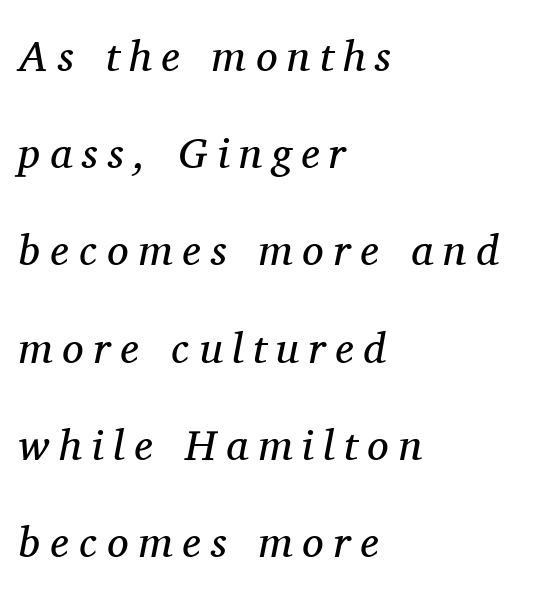
Letters rest on an invisible, unmarked baseline. This rendering widens character spacing well past its baseline value. To sum up the face: it has serifs. Rows of type keep a wide berth in the vertical direction.
